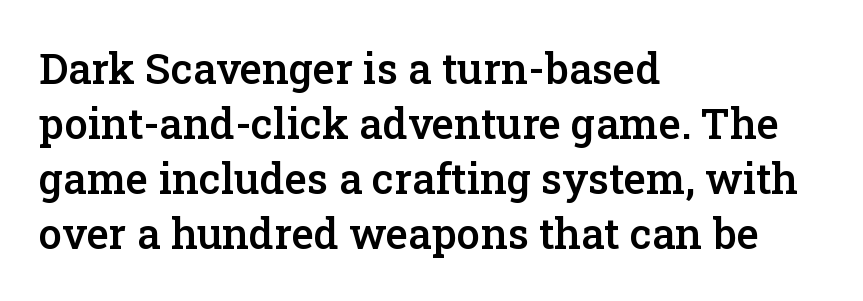
{"serif": "yes", "italic": "no", "bold": "semi", "weight": "semibold", "width": "normal", "stroke_contrast": "low", "x_height": "medium", "monospaced": "no", "underline": "no", "align": "left", "line_spacing": "normal", "line_spacing_ratio": 1.31, "letter_spacing": "normal", "letter_spacing_em": 0.0, "glyph_px": 42}
